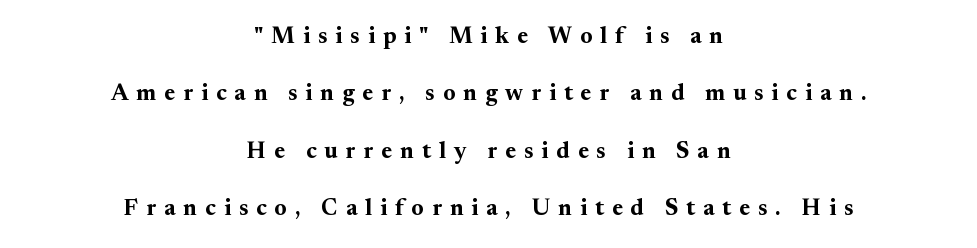
The image shows 23 px bold type, upright; set centered, loose line spacing (2.49x), unusually wide letter spacing (+0.35 em), not underlined.
